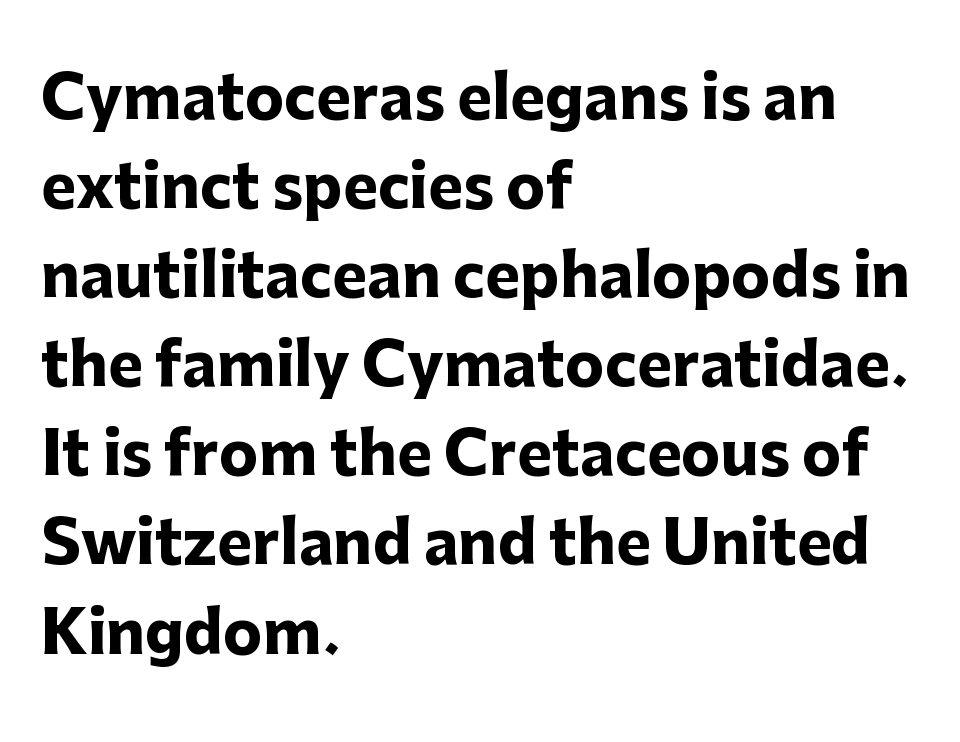
The lines sit at an ordinary, default distance from one another. Nobody touched the tracking dial on this one. In terms of letterform style, serifs are entirely absent. Horizontally, the lines are justified to the leading edge only.
